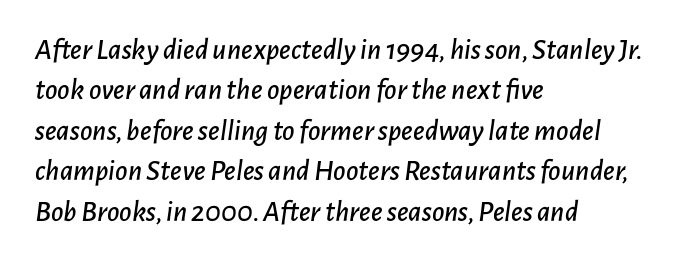
{"italic": "yes", "lean": "right", "slant_degrees": 7, "width": "normal", "stroke_contrast": "low", "x_height": "medium", "monospaced": "no", "underline": "no", "align": "left", "line_spacing": "normal", "line_spacing_ratio": 1.35, "letter_spacing": "normal", "letter_spacing_em": 0.0, "glyph_px": 30}
